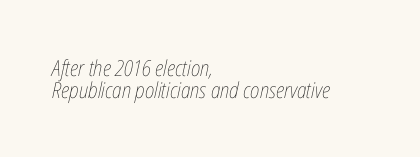
The image shows 22 px text type, italic (leaning right); set left-aligned, tight line spacing (1.0x), normal letter spacing, not underlined.
